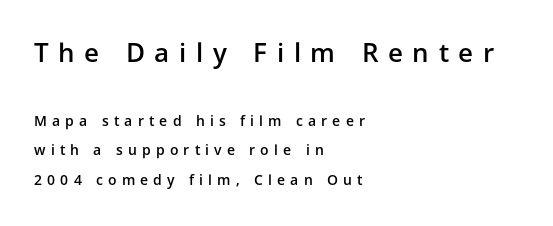
The lines in this sample share a left origin and differ only in where they stop. Look at the glyph heights: the upper group is clearly the bigger setting. How heavy is the stroke? Medium-heavy — a semibold, shy of bold. Quick note: not italic, upright.
